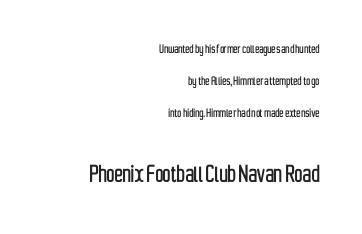
The space directly below the letters is spotless. Typesetter's note — lower block bumped up in size, upper block left smaller. A sans-serif font was chosen for this passage. The type sits square on the baseline with zero lean. Alignment: flush right.
